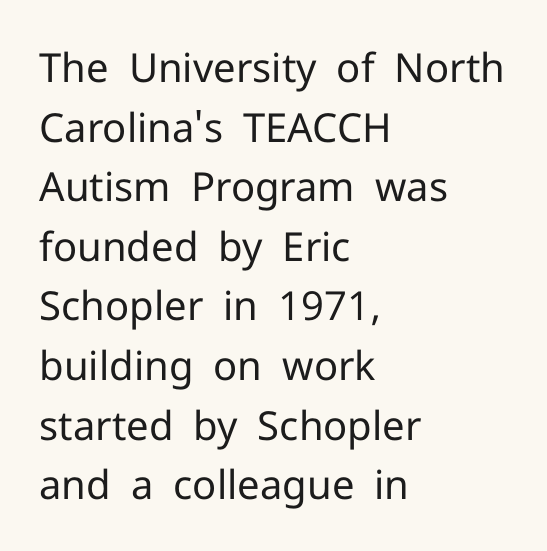
Q: Is the text bold? A: No.
Q: Is the text italic (slanted)? A: No, it is upright.
Q: Is the typeface a serif or a sans-serif typeface? A: Sans-serif.
Q: Is the text underlined? A: No.
Q: How is the paragraph aligned? A: Left-aligned.
Q: Is the spacing between letters normal or unusually wide? A: Normal.
Q: Is the spacing between lines tight, normal or loose? A: Normal.
Q: Width (condensed, normal, or wide)? A: Normal.
Q: Stroke contrast? A: Low.
Q: x-height? A: Medium.
Q: Monospaced? A: No.
